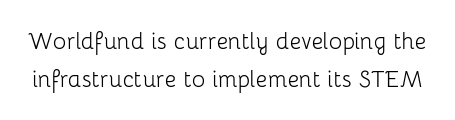
Underlining? Definitely not there. A light-to-regular cut is what we see here. Short note: letters normally spaced. It's the straight-up-and-down kind of type.
